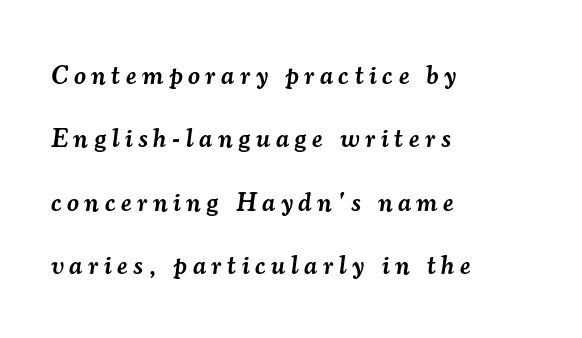
The image shows 26 px text type, italic (leaning right); set left-aligned, loose line spacing (2.44x), unusually wide letter spacing (+0.22 em), not underlined.
